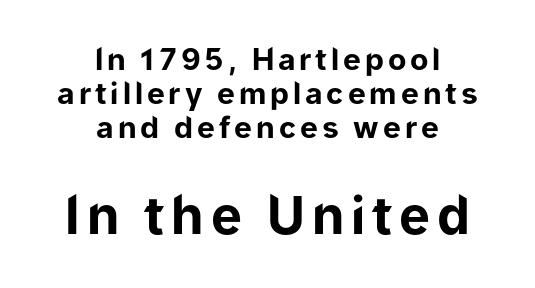
{"serif": "no", "italic": "no", "bold": "yes", "weight": "bold", "width": "normal", "stroke_contrast": "low", "x_height": "medium", "monospaced": "no", "underline": "no", "align": "center", "line_spacing": "tight", "line_spacing_ratio": 1.13, "larger_block": "second", "size_ratio": 1.73, "glyph_px": 52}
